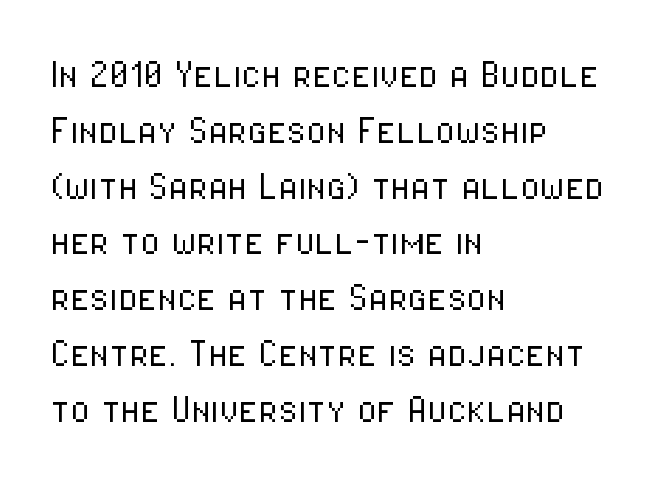
Q: Is the text bold? A: No.
Q: Is the text italic (slanted)? A: No, it is upright.
Q: Is the typeface a serif or a sans-serif typeface? A: Sans-serif.
Q: Is the text underlined? A: No.
Q: How is the paragraph aligned? A: Left-aligned.
Q: Is the spacing between letters normal or unusually wide? A: Normal.
Q: Width (condensed, normal, or wide)? A: Condensed.
Q: Stroke contrast? A: Low.
Q: x-height? A: Medium.
Q: Monospaced? A: No.
